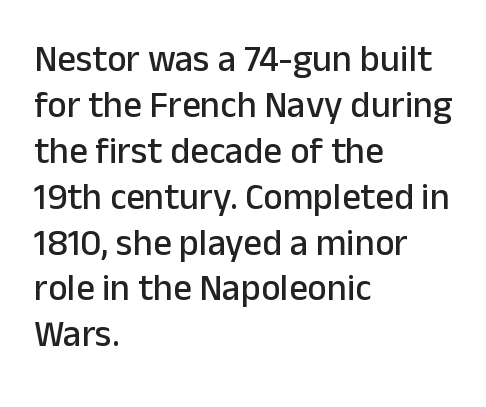
Q: Is the text italic (slanted)? A: No, it is upright.
Q: Is the typeface a serif or a sans-serif typeface? A: Sans-serif.
Q: Is the text underlined? A: No.
Q: How is the paragraph aligned? A: Left-aligned.
Q: Is the spacing between letters normal or unusually wide? A: Normal.
Q: Width (condensed, normal, or wide)? A: Normal.
Q: Stroke contrast? A: Low.
Q: x-height? A: Medium.
Q: Monospaced? A: No.
